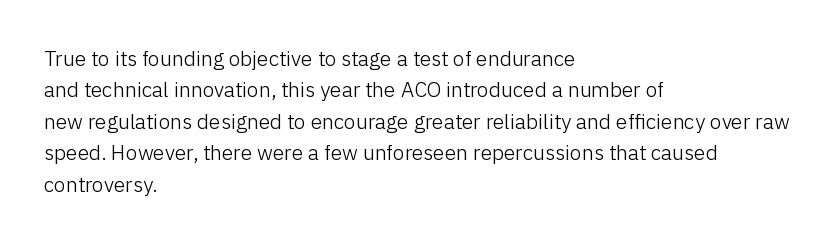
The image shows 21 px text type, upright; set left-aligned, normal line spacing (1.5x), normal letter spacing, not underlined.
